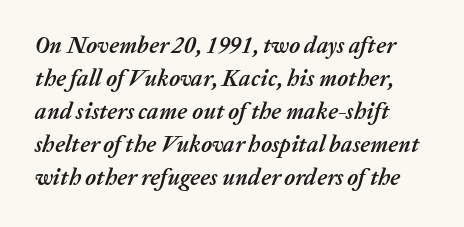
Chunky letters — that's bold for sure. When letters slant like this, we call the style italic. Plain, unruled lines of type. The rows are spaced the way most documents space them.
